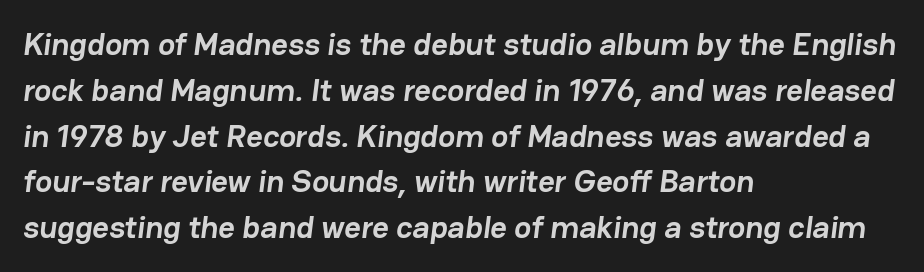
Each letter keeps its own natural width here, so spacing adapts to shape. A typesetter would label this face a sans. The type is set solid horizontally, with unmodified tracking. The typesetter chose a ragged-right arrangement here. Any mark beneath the type? The region is blank. These lines sit exactly where default settings would place them.
